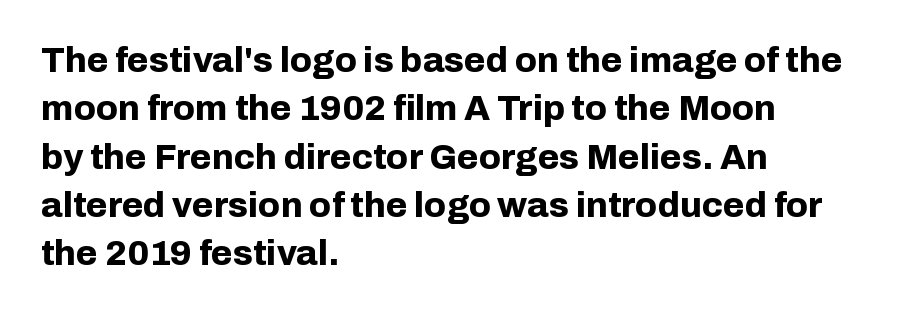
{"serif": "no", "italic": "no", "bold": "yes", "weight": "bold", "width": "normal", "stroke_contrast": "low", "x_height": "medium", "monospaced": "no", "underline": "no", "align": "left", "line_spacing": "normal", "line_spacing_ratio": 1.38, "letter_spacing": "normal", "letter_spacing_em": 0.0, "glyph_px": 35}
